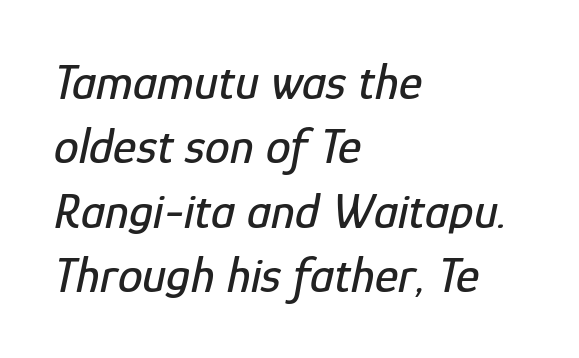
Q: Is the text italic (slanted)? A: Yes, it leans right by about 12 degrees.
Q: Is the text underlined? A: No.
Q: How is the paragraph aligned? A: Left-aligned.
Q: Is the spacing between letters normal or unusually wide? A: Normal.
Q: Is the spacing between lines tight, normal or loose? A: Normal.
Q: Width (condensed, normal, or wide)? A: Condensed.
Q: Stroke contrast? A: Low.
Q: x-height? A: Medium.
Q: Monospaced? A: No.
